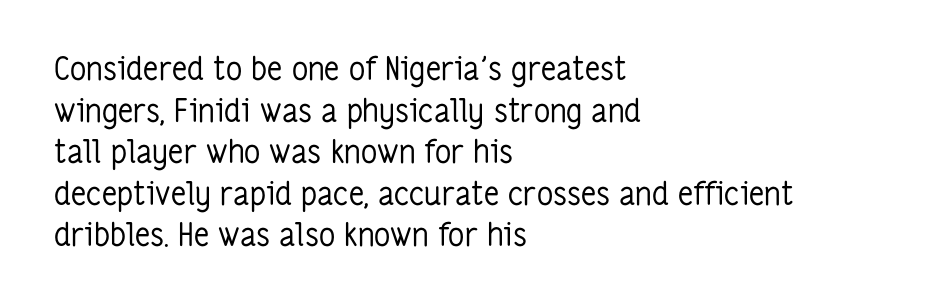
{"serif": "no", "italic": "no", "bold": "no", "weight": "regular", "width": "condensed", "stroke_contrast": "low", "x_height": "medium", "monospaced": "no", "underline": "no", "align": "left", "line_spacing": "normal", "line_spacing_ratio": 1.3, "letter_spacing": "normal", "letter_spacing_em": 0.0, "glyph_px": 32}
